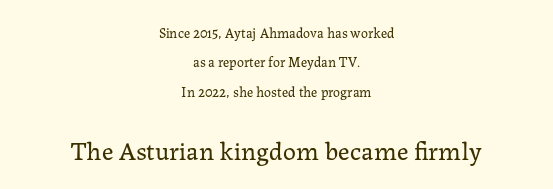
The vertical gap from one line to the next is large. The weight would be labelled regular, book, light, or lighter still. The glyphs are unaccompanied by any horizontal stroke below them. Tall strokes in this sample are plumb rather than angled.
